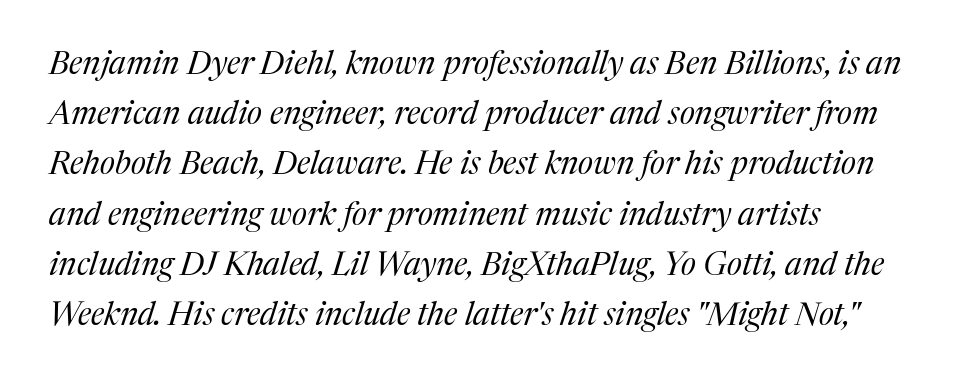
{"serif": "yes", "italic": "yes", "lean": "right", "slant_degrees": 17, "bold": "no", "weight": "regular", "width": "normal", "stroke_contrast": "medium", "x_height": "medium", "monospaced": "no", "underline": "no", "align": "left", "line_spacing": "normal", "line_spacing_ratio": 1.57, "letter_spacing": "normal", "letter_spacing_em": 0.0, "glyph_px": 32}
